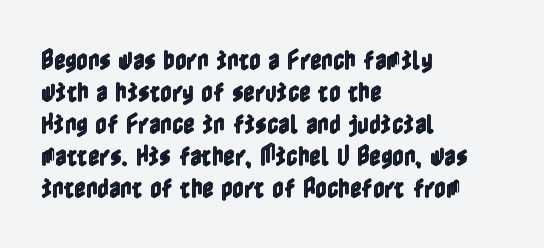
These lines were composed using upright roman letters. If you drew a ruler down the left edge, every line would touch it. In terms of leading, this rendering sits right in the middle. These lines keep a tight, regular rhythm from letter to letter. The glyphs are unaccompanied by any horizontal stroke below them.
